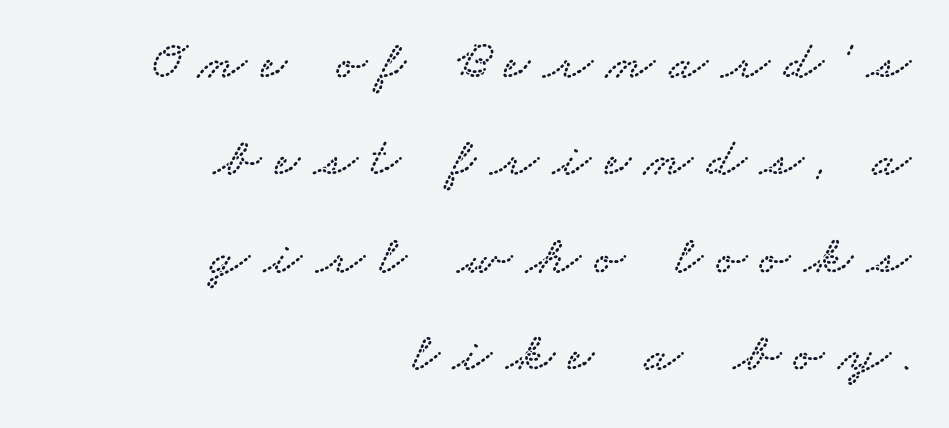
The image shows 56 px wide serif type; set right-aligned, line spacing 1.74x, unusually wide letter spacing (+0.25 em), not underlined; low stroke contrast and a small x-height.
